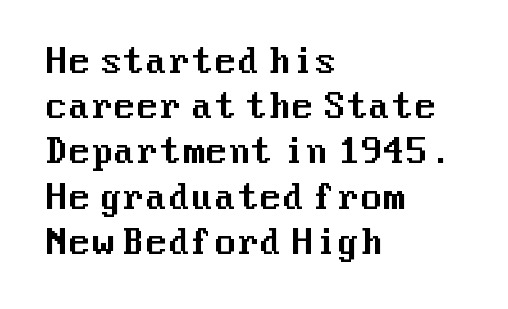
Q: Is the text italic (slanted)? A: No, it is upright.
Q: Is the typeface a serif or a sans-serif typeface? A: Sans-serif.
Q: Is the text underlined? A: No.
Q: How is the paragraph aligned? A: Left-aligned.
Q: Is the spacing between letters normal or unusually wide? A: Normal.
Q: Is the spacing between lines tight, normal or loose? A: Normal.
Q: Width (condensed, normal, or wide)? A: Normal.
Q: Stroke contrast? A: Medium.
Q: x-height? A: Medium.
